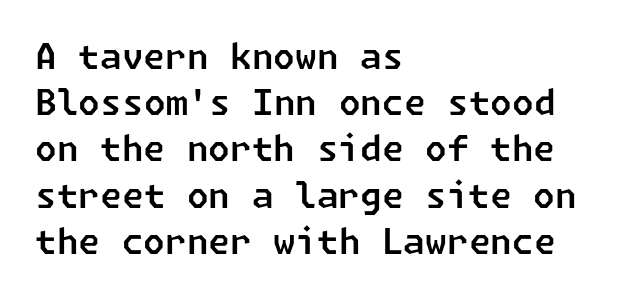
The characters display no serif detailing; their extremities are plain. This rendering leaves character spacing at its baseline value. Compared with a centered layout, this one pins lines to the left instead. The leading is moderate, giving the passage an even texture. Lines of text with bare space underneath.
